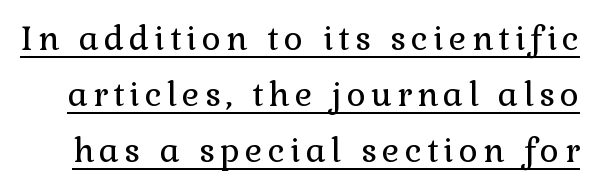
{"serif": "yes", "italic": "no", "bold": "no", "weight": "regular", "width": "normal", "x_height": "medium", "monospaced": "no", "underline": "yes", "line_spacing": "normal", "line_spacing_ratio": 1.7, "glyph_px": 33}
